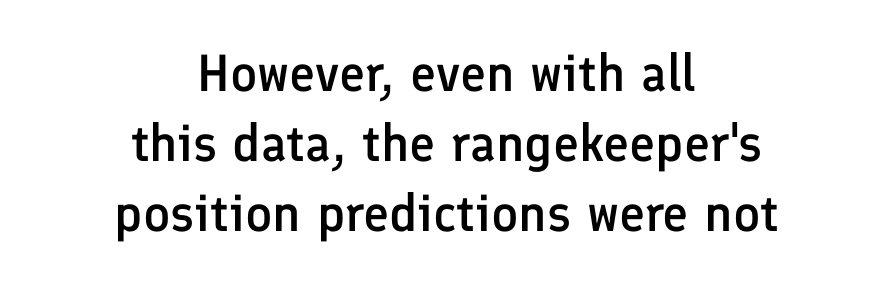
The image shows 52 px semibold sans-serif type, upright; set centered, normal line spacing (1.35x), normal letter spacing, not underlined; low stroke contrast and a medium x-height.
